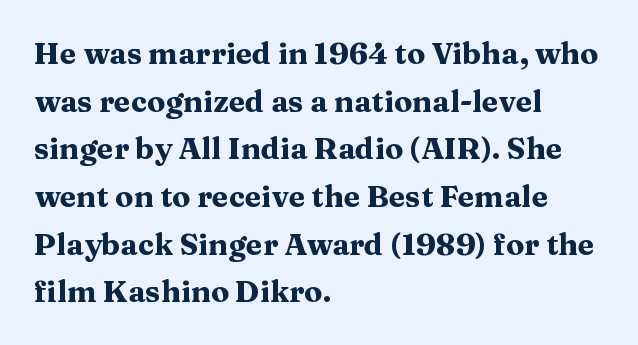
In CSS terms this would be text-align: left. This rendering features lettering with no underline. You could not count columns in this text — the font is proportionally spaced. Its strokes are broad and dark, the hallmark of bold type. Tracking value appears to be zero — textbook default spacing. A normal amount of white space separates one row of letters from the next.
